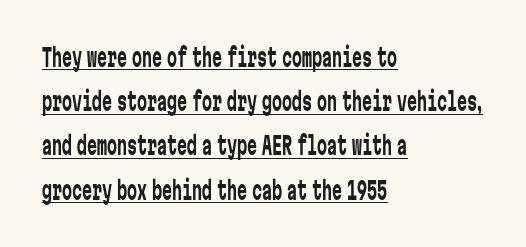
{"italic": "no", "bold": "no", "underline": "yes", "align": "left", "line_spacing_ratio": 1.77, "letter_spacing": "normal", "letter_spacing_em": 0.0, "glyph_px": 25}
